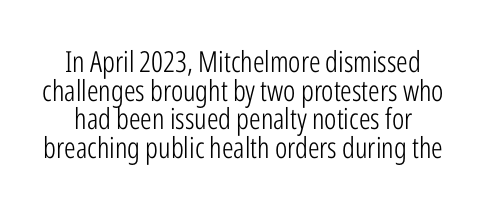
{"serif": "no", "italic": "no", "bold": "no", "weight": "light", "width": "condensed", "stroke_contrast": "low", "x_height": "medium", "monospaced": "no", "underline": "no", "line_spacing": "tight", "line_spacing_ratio": 0.99, "letter_spacing": "normal", "letter_spacing_em": 0.0, "glyph_px": 29}
